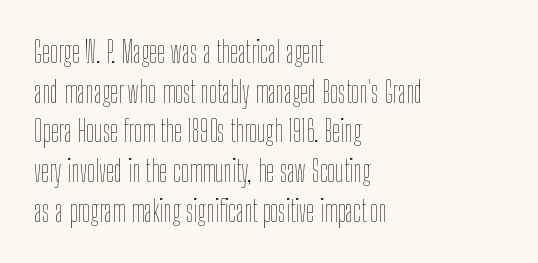
Q: Is the text bold? A: No.
Q: Is the text italic (slanted)? A: No, it is upright.
Q: Is the text underlined? A: No.
Q: How is the paragraph aligned? A: Left-aligned.
Q: Is the spacing between letters normal or unusually wide? A: Normal.
Q: Is the spacing between lines tight, normal or loose? A: Normal.
Q: Width (condensed, normal, or wide)? A: Condensed.
Q: Stroke contrast? A: Low.
Q: x-height? A: Medium.
Q: Monospaced? A: No.
